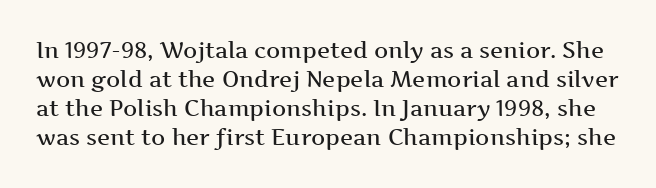
Q: Is the text bold? A: Semi-bold.
Q: Is the text italic (slanted)? A: No, it is upright.
Q: Is the text underlined? A: No.
Q: Is the spacing between letters normal or unusually wide? A: Normal.
Q: Is the spacing between lines tight, normal or loose? A: Normal.
